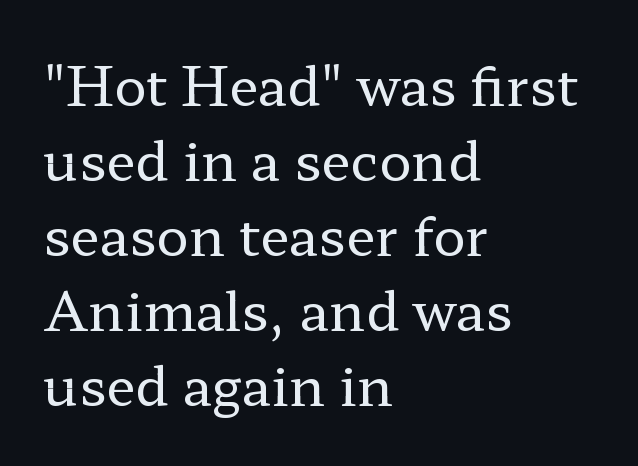
Q: Is the text bold? A: No.
Q: Is the text italic (slanted)? A: No, it is upright.
Q: Is the typeface a serif or a sans-serif typeface? A: Serif.
Q: Is the text underlined? A: No.
Q: How is the paragraph aligned? A: Left-aligned.
Q: Is the spacing between letters normal or unusually wide? A: Normal.
Q: Is the spacing between lines tight, normal or loose? A: Normal.
Q: Width (condensed, normal, or wide)? A: Wide.
Q: Stroke contrast? A: Low.
Q: x-height? A: Medium.
Q: Monospaced? A: No.
